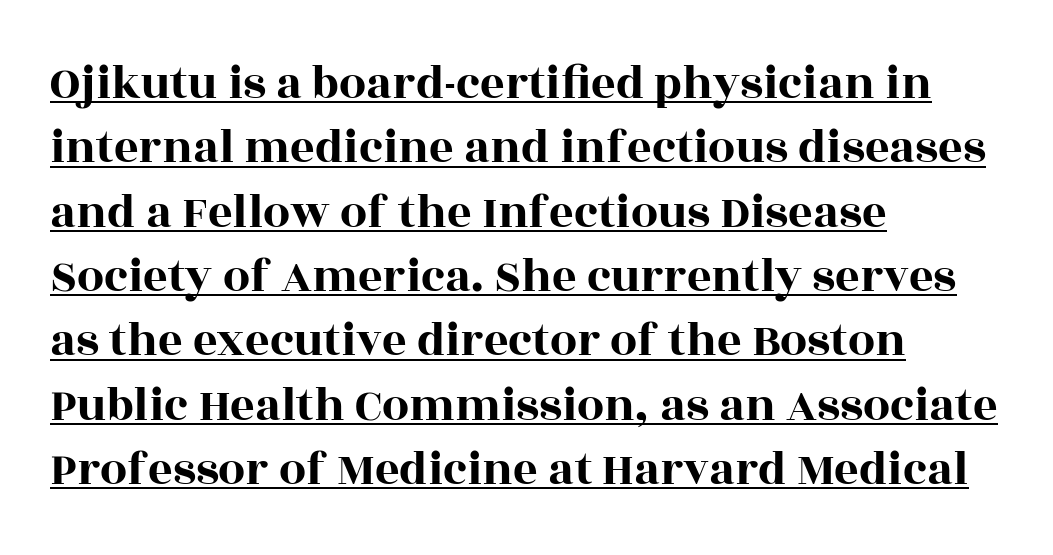
Type style note: has serifs. These lines are rendered in a variable-pitch font. The typesetter has applied underlining to the passage shown. A roman cut, with each character standing at attention. Vertical spacing — default. This sample is left-justified, so line endings fall wherever the words run out.
